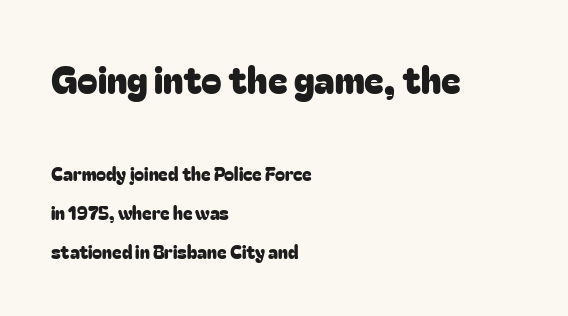
{"serif": "no", "italic": "no", "width": "normal", "stroke_contrast": "low", "x_height": "medium", "monospaced": "no", "underline": "no", "align": "left", "line_spacing": "loose", "line_spacing_ratio": 2.15, "letter_spacing": "normal", "letter_spacing_em": 0.0, "larger_block": "first", "size_ratio": 2.06, "glyph_px": 37}
